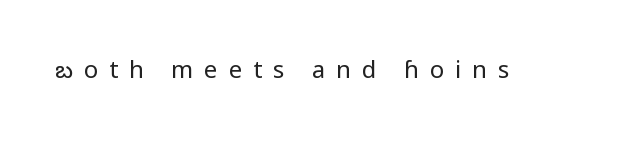
The letters look calm and open, with moderate or lighter stems. Posture: upright roman. The passage shown has open, widely tracked lettering throughout. The baseline area is clear.
